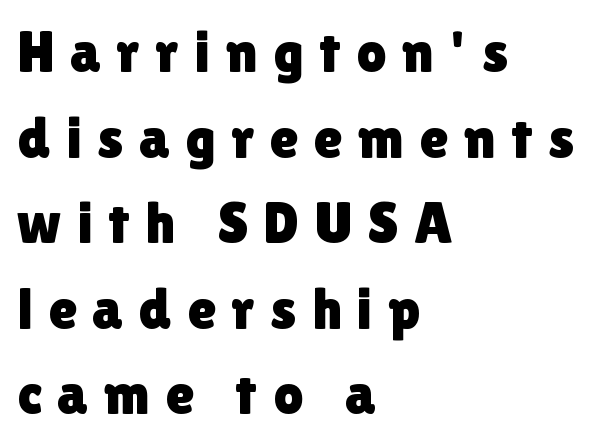
The image shows 59 px sans-serif type, upright; set left-aligned, normal line spacing (1.45x), unusually wide letter spacing (+0.26 em), not underlined; low stroke contrast and a medium x-height.
